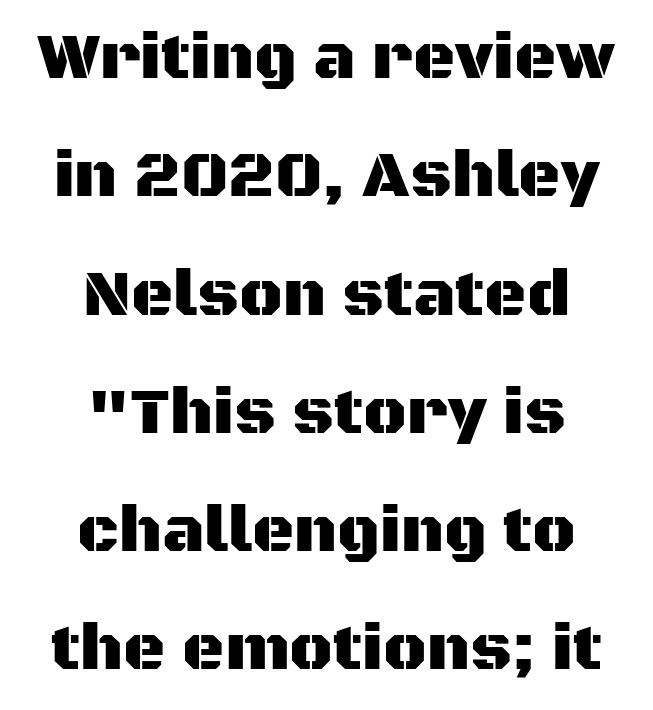
Q: Is the text italic (slanted)? A: No, it is upright.
Q: Is the typeface a serif or a sans-serif typeface? A: Sans-serif.
Q: Is the text underlined? A: No.
Q: How is the paragraph aligned? A: Centered.
Q: Is the spacing between letters normal or unusually wide? A: Normal.
Q: Width (condensed, normal, or wide)? A: Normal.
Q: Stroke contrast? A: Medium.
Q: x-height? A: Large.
Q: Monospaced? A: No.
